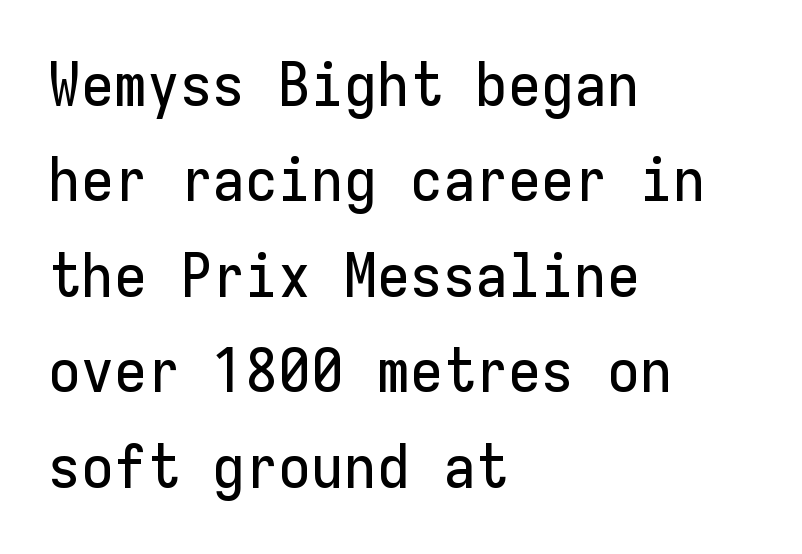
Q: Is the text italic (slanted)? A: No, it is upright.
Q: Is the typeface a serif or a sans-serif typeface? A: Sans-serif.
Q: Is the text underlined? A: No.
Q: How is the paragraph aligned? A: Left-aligned.
Q: Is the spacing between letters normal or unusually wide? A: Normal.
Q: Is the spacing between lines tight, normal or loose? A: Normal.
Q: Width (condensed, normal, or wide)? A: Normal.
Q: Stroke contrast? A: Low.
Q: x-height? A: Medium.
Q: Monospaced? A: Yes.
